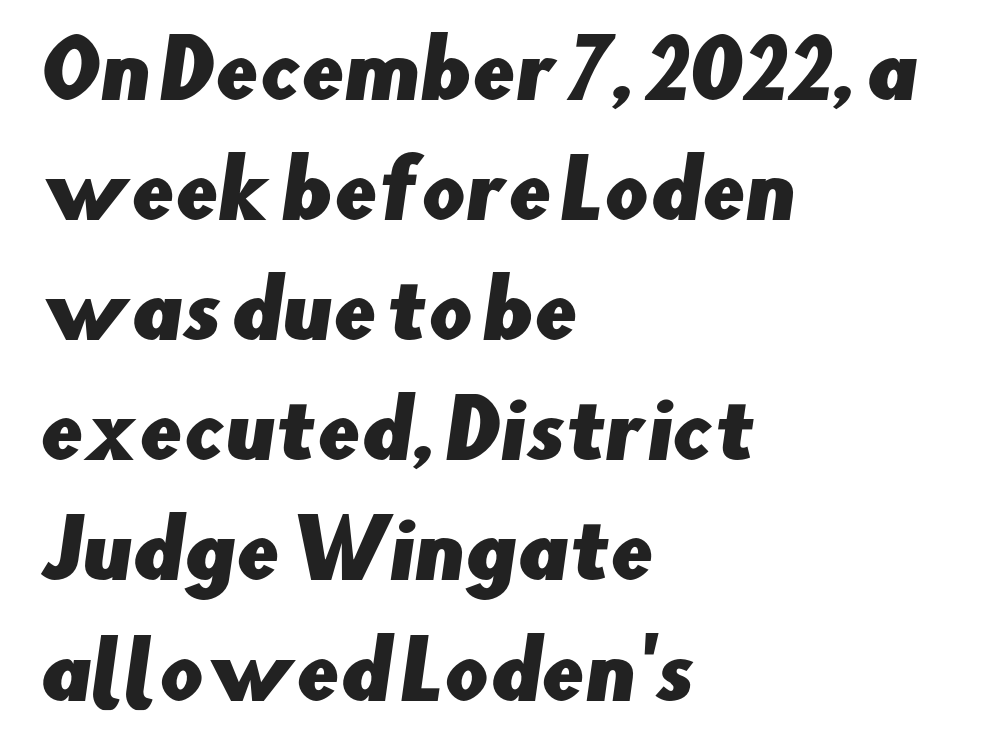
Q: Is the typeface a serif or a sans-serif typeface? A: Sans-serif.
Q: Is the text underlined? A: No.
Q: How is the paragraph aligned? A: Left-aligned.
Q: Is the spacing between letters normal or unusually wide? A: Normal.
Q: Is the spacing between lines tight, normal or loose? A: Normal.
Q: Width (condensed, normal, or wide)? A: Normal.
Q: Stroke contrast? A: Low.
Q: x-height? A: Small.
Q: Monospaced? A: No.
